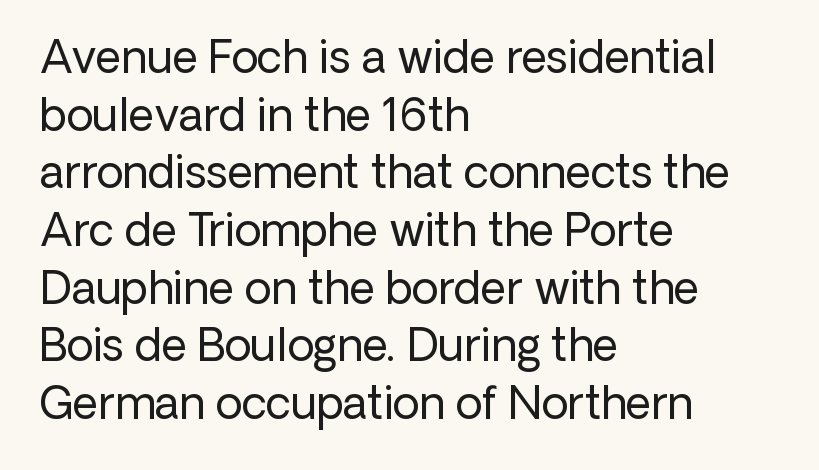
The image shows 44 px regular-weight sans-serif type, upright; set left-aligned, normal line spacing (1.31x), normal letter spacing, not underlined; low stroke contrast and a medium x-height.
